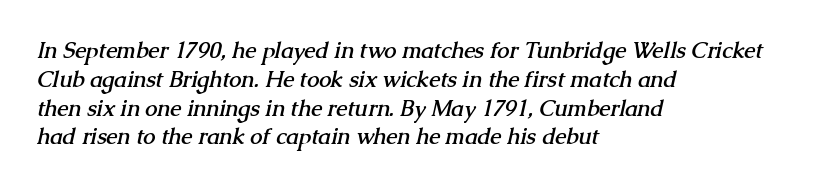
{"bold": "yes", "underline": "no", "align": "left", "line_spacing": "normal", "line_spacing_ratio": 1.31, "letter_spacing": "normal", "letter_spacing_em": 0.0, "glyph_px": 22}
